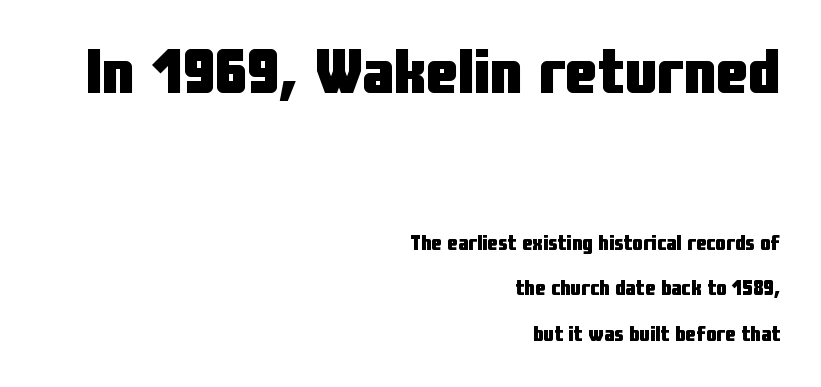
{"serif": "no", "italic": "no", "bold": "yes", "weight": "heavy", "width": "condensed", "stroke_contrast": "low", "x_height": "medium", "monospaced": "no", "underline": "no", "align": "right", "line_spacing": "loose", "line_spacing_ratio": 2.18, "letter_spacing": "normal", "letter_spacing_em": 0.0, "larger_block": "first", "size_ratio": 3.05, "glyph_px": 64}
